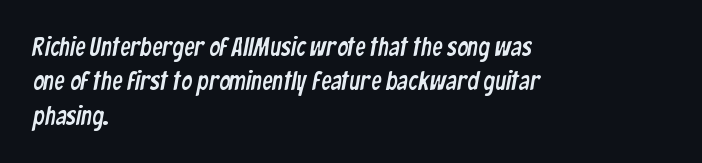
This rendering features lettering with no underline. Tracking here is standard; glyphs follow each other at the usual distance. The paragraph has a hard left edge and a soft right edge. Quick note: interline space is typical.
